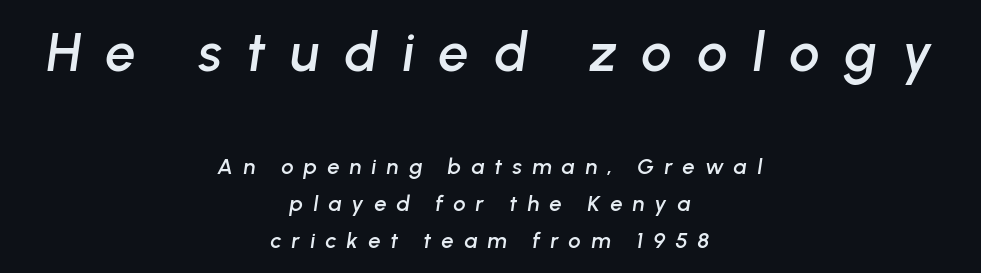
Q: Is the text italic (slanted)? A: Yes, it leans right by about 8 degrees.
Q: Is the text underlined? A: No.
Q: How is the paragraph aligned? A: Centered.
Q: Is the spacing between letters normal or unusually wide? A: Unusually wide.
Q: Is the spacing between lines tight, normal or loose? A: Normal.
Q: Which block of text is set in a larger size, the first (top) or the second (bottom)? A: The first (top) one.
Q: Width (condensed, normal, or wide)? A: Normal.
Q: Stroke contrast? A: Low.
Q: x-height? A: Medium.
Q: Monospaced? A: No.
